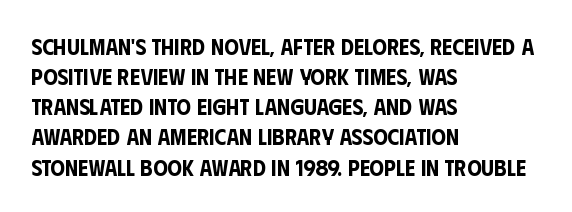
{"italic": "no", "underline": "no", "align": "left", "line_spacing": "normal", "line_spacing_ratio": 1.31, "letter_spacing": "normal", "letter_spacing_em": 0.0, "glyph_px": 23}
